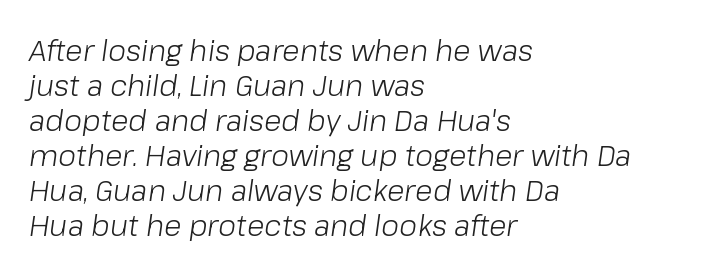
The passage shown is not underscored anywhere. The paragraph has a hard left edge and a soft right edge. Proportional: the letters do not fall into vertical columns. The letters sit at their default tracking, neither squeezed nor spread. The weight would be labelled regular, book, light, or lighter still. The specimen reads as italic at a glance.
